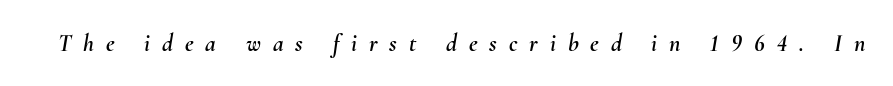
{"italic": "yes", "lean": "right", "slant_degrees": 10, "underline": "no", "letter_spacing": "wide", "letter_spacing_em": 0.5, "glyph_px": 24}
